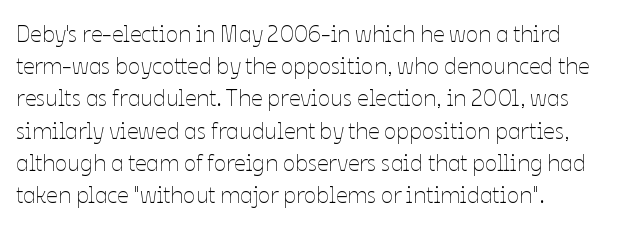
Regarding leading, the lines here are spaced in the standard way. The setting favours the left margin, as ordinary paragraphs usually do. The typeface has the unassuming heft of standard copy or less. The tracking reads as untouched default to a designer's eye. Type without underlining. Vertical strokes here are truly vertical.
